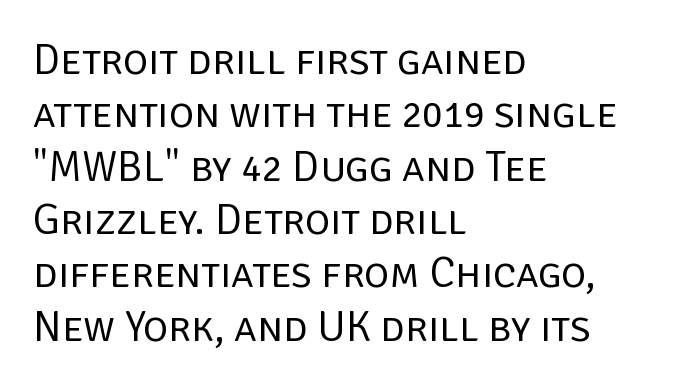
Q: Is the text bold? A: No.
Q: Is the text italic (slanted)? A: No, it is upright.
Q: Is the typeface a serif or a sans-serif typeface? A: Sans-serif.
Q: Is the text underlined? A: No.
Q: How is the paragraph aligned? A: Left-aligned.
Q: Is the spacing between letters normal or unusually wide? A: Normal.
Q: Width (condensed, normal, or wide)? A: Normal.
Q: Stroke contrast? A: Low.
Q: x-height? A: Large.
Q: Monospaced? A: No.
